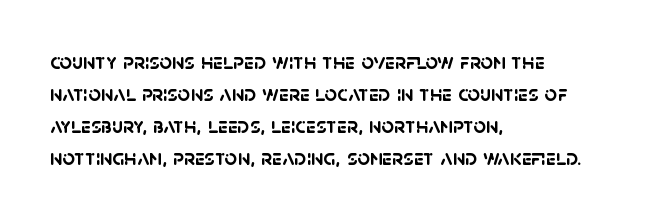
{"bold": "yes", "underline": "no", "align": "left", "line_spacing": "normal", "line_spacing_ratio": 1.45, "letter_spacing": "normal", "letter_spacing_em": 0.0, "glyph_px": 22}
